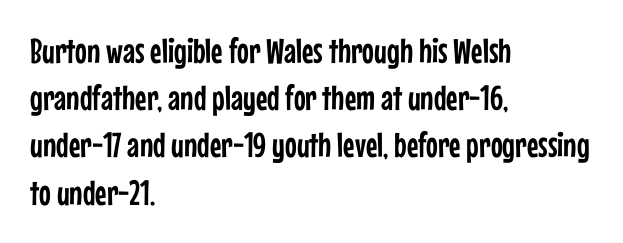
Q: Is the text italic (slanted)? A: No, it is upright.
Q: Is the typeface a serif or a sans-serif typeface? A: Sans-serif.
Q: Is the text underlined? A: No.
Q: How is the paragraph aligned? A: Left-aligned.
Q: Is the spacing between letters normal or unusually wide? A: Normal.
Q: Is the spacing between lines tight, normal or loose? A: Normal.
Q: Width (condensed, normal, or wide)? A: Condensed.
Q: Stroke contrast? A: Low.
Q: x-height? A: Medium.
Q: Monospaced? A: No.
